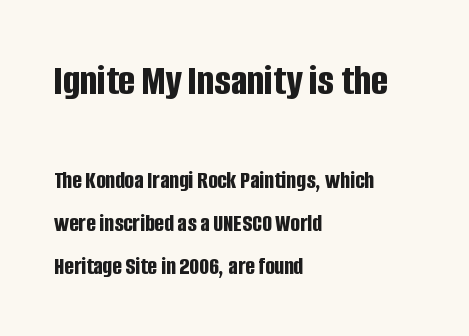
Q: Is the text bold? A: Yes.
Q: Is the text italic (slanted)? A: No, it is upright.
Q: Is the typeface a serif or a sans-serif typeface? A: Sans-serif.
Q: Is the text underlined? A: No.
Q: How is the paragraph aligned? A: Left-aligned.
Q: Is the spacing between letters normal or unusually wide? A: Normal.
Q: Which block of text is set in a larger size, the first (top) or the second (bottom)? A: The first (top) one.
Q: Width (condensed, normal, or wide)? A: Condensed.
Q: Stroke contrast? A: Low.
Q: x-height? A: Large.
Q: Monospaced? A: No.
